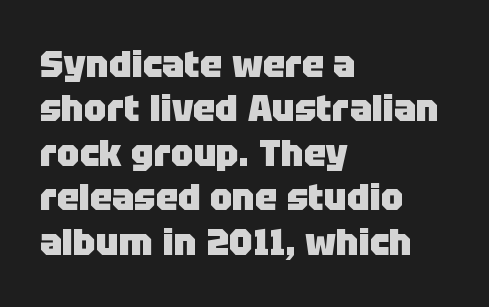
The image shows 37 px heavy sans-serif type, upright; set left-aligned, line spacing 1.2x, normal letter spacing, not underlined; low stroke contrast and a large x-height.
